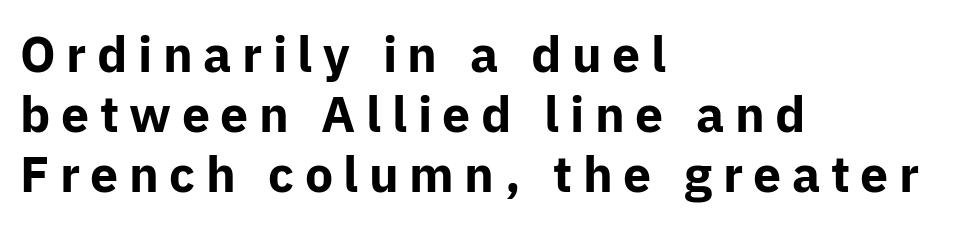
The lines are quadded left. Typographically, this falls in the sans-serif category. Heavy-handed strokes throughout: this text is bold. Nobody drew a line under any word here.
